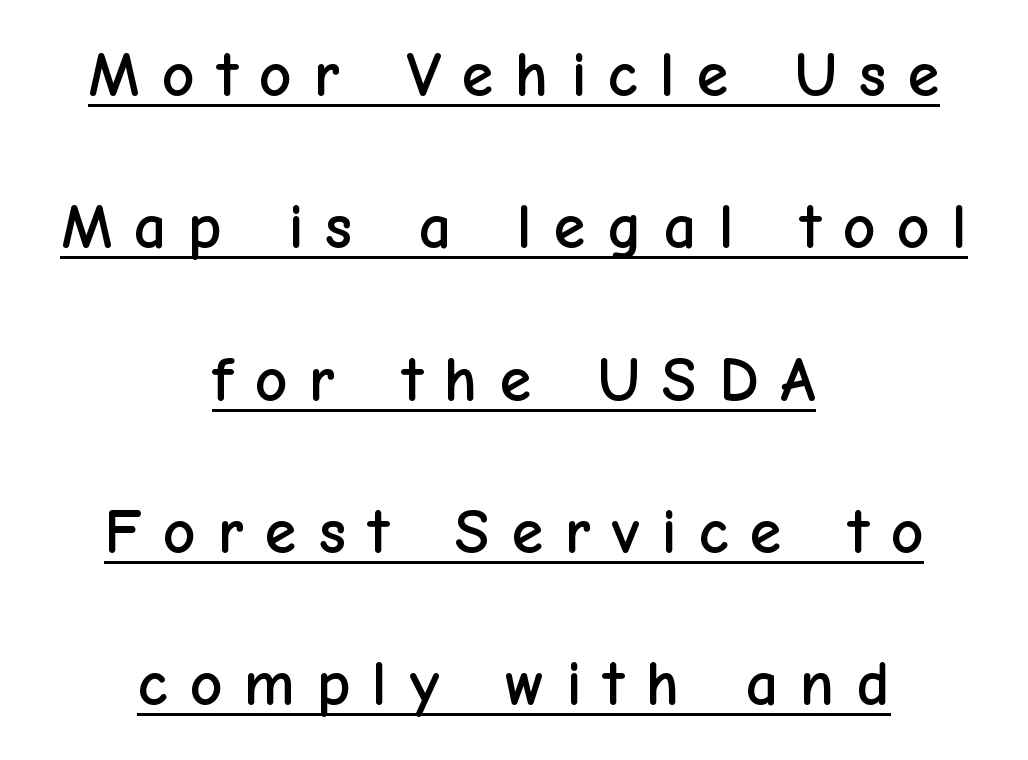
Q: Is the text italic (slanted)? A: No, it is upright.
Q: Is the typeface a serif or a sans-serif typeface? A: Sans-serif.
Q: Is the text underlined? A: Yes.
Q: How is the paragraph aligned? A: Centered.
Q: Is the spacing between letters normal or unusually wide? A: Unusually wide.
Q: Is the spacing between lines tight, normal or loose? A: Loose.
Q: Width (condensed, normal, or wide)? A: Normal.
Q: Stroke contrast? A: Low.
Q: x-height? A: Medium.
Q: Monospaced? A: No.
